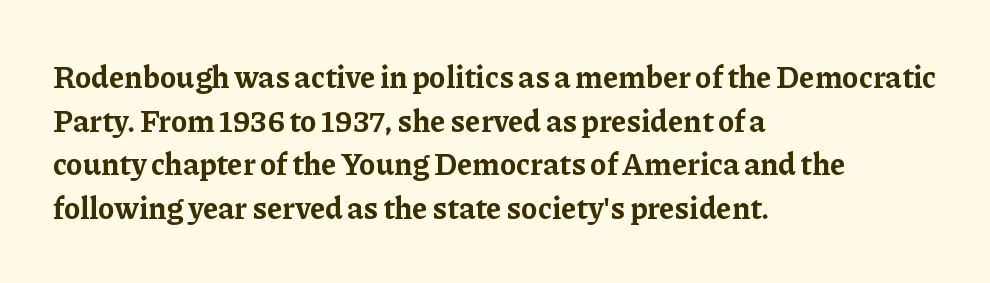
{"serif": "yes", "italic": "no", "bold": "yes", "weight": "bold", "width": "normal", "stroke_contrast": "low", "x_height": "medium", "monospaced": "no", "underline": "no", "align": "left", "line_spacing": "normal", "line_spacing_ratio": 1.41, "letter_spacing": "normal", "letter_spacing_em": 0.0, "glyph_px": 31}
